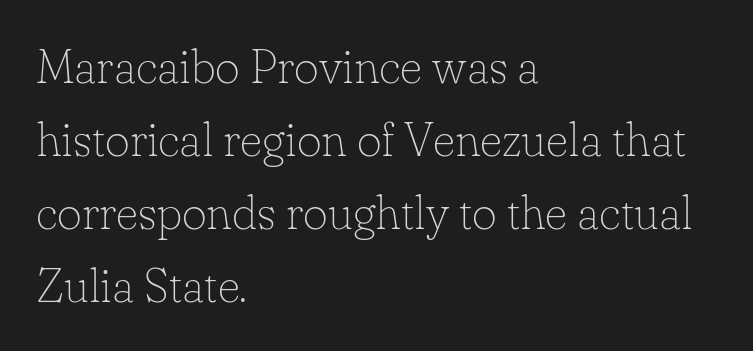
{"serif": "yes", "italic": "no", "bold": "no", "weight": "thin", "width": "normal", "stroke_contrast": "low", "x_height": "small", "monospaced": "no", "underline": "no", "align": "left", "line_spacing": "normal", "line_spacing_ratio": 1.52, "letter_spacing": "normal", "letter_spacing_em": 0.0, "glyph_px": 48}
